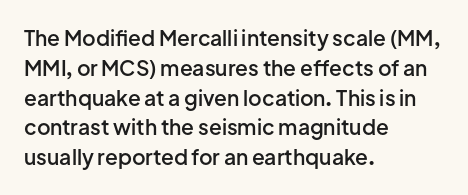
{"italic": "no", "bold": "semi", "underline": "no", "align": "left", "line_spacing": "normal", "line_spacing_ratio": 1.42, "letter_spacing": "normal", "letter_spacing_em": 0.0, "glyph_px": 21}
